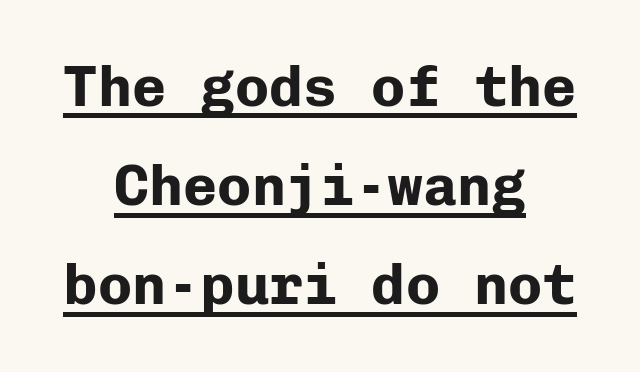
Each word holds together tightly as a unit, with standard inter-letter gaps. Does the copy run flush right? No — it is centered line by line. The typeface chosen for these lines omits serifs. Do the letters lean? They stand straight. Spacing verdict: monospaced, one width for all characters.
